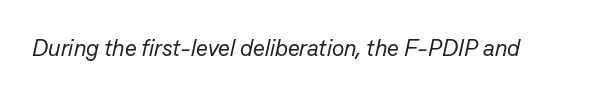
The image shows 23 px text type, italic (leaning right); set normal letter spacing, not underlined.
